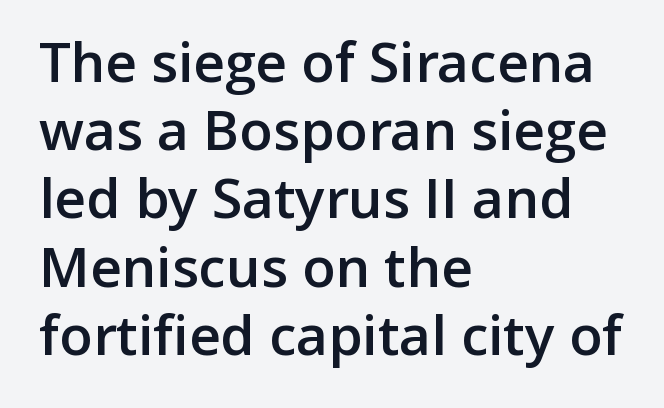
{"serif": "no", "italic": "no", "bold": "semi", "weight": "semibold", "width": "normal", "stroke_contrast": "low", "x_height": "medium", "monospaced": "no", "underline": "no", "align": "left", "line_spacing_ratio": 1.24, "letter_spacing": "normal", "letter_spacing_em": 0.0, "glyph_px": 55}
